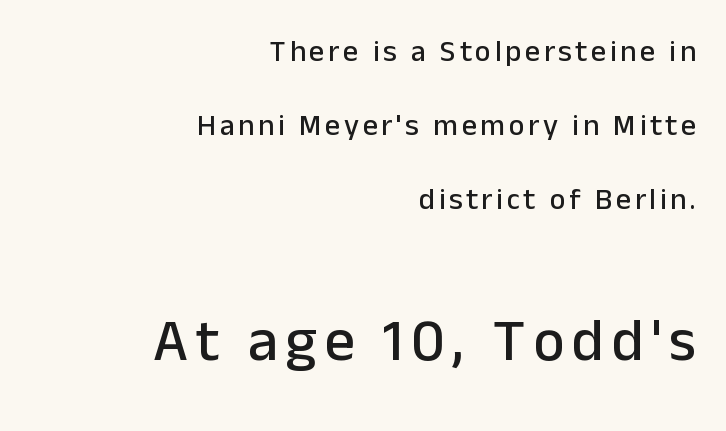
Q: Is the text italic (slanted)? A: No, it is upright.
Q: Is the typeface a serif or a sans-serif typeface? A: Sans-serif.
Q: Is the text underlined? A: No.
Q: How is the paragraph aligned? A: Right-aligned.
Q: Is the spacing between lines tight, normal or loose? A: Loose.
Q: Which block of text is set in a larger size, the first (top) or the second (bottom)? A: The second (bottom) one.
Q: Width (condensed, normal, or wide)? A: Normal.
Q: Stroke contrast? A: Low.
Q: x-height? A: Medium.
Q: Monospaced? A: No.
